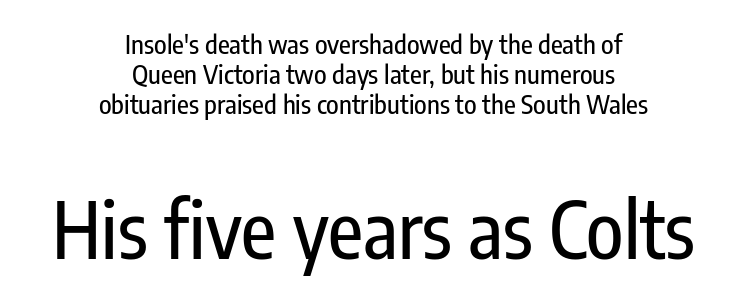
Q: Is the text italic (slanted)? A: No, it is upright.
Q: Is the typeface a serif or a sans-serif typeface? A: Sans-serif.
Q: Is the text underlined? A: No.
Q: How is the paragraph aligned? A: Centered.
Q: Is the spacing between letters normal or unusually wide? A: Normal.
Q: Which block of text is set in a larger size, the first (top) or the second (bottom)? A: The second (bottom) one.
Q: Width (condensed, normal, or wide)? A: Condensed.
Q: Stroke contrast? A: Low.
Q: x-height? A: Medium.
Q: Monospaced? A: No.
